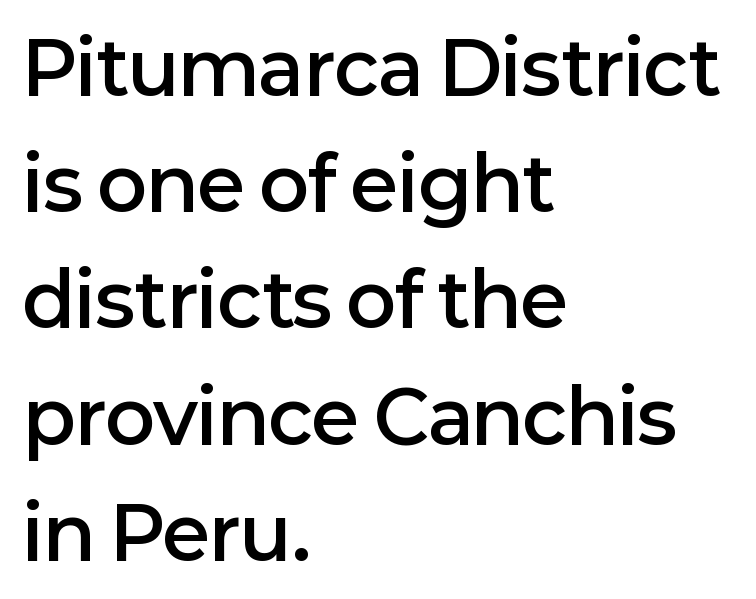
Do the characters align in a grid? No, the font is proportional. Glance below the letters and you will spot only blank space. The passage is arranged the way most books set body copy — flush left. Glyph-to-glyph distance matches everyday printed text. The typeface chosen for these lines omits serifs. Style check: upright.
